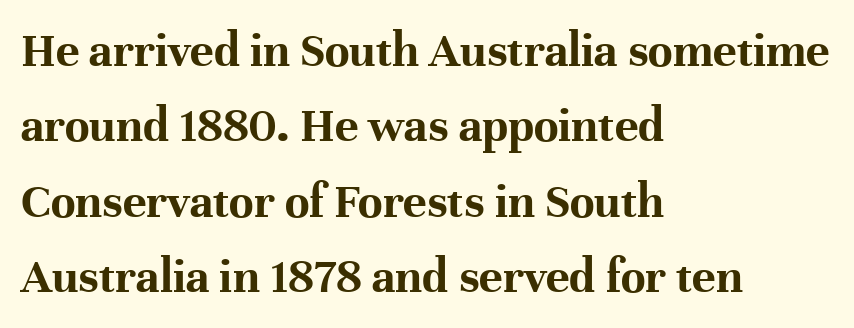
Q: Is the text bold? A: Yes.
Q: Is the text italic (slanted)? A: No, it is upright.
Q: Is the typeface a serif or a sans-serif typeface? A: Serif.
Q: Is the text underlined? A: No.
Q: How is the paragraph aligned? A: Left-aligned.
Q: Is the spacing between letters normal or unusually wide? A: Normal.
Q: Is the spacing between lines tight, normal or loose? A: Normal.
Q: Width (condensed, normal, or wide)? A: Normal.
Q: Stroke contrast? A: High.
Q: x-height? A: Medium.
Q: Monospaced? A: No.
